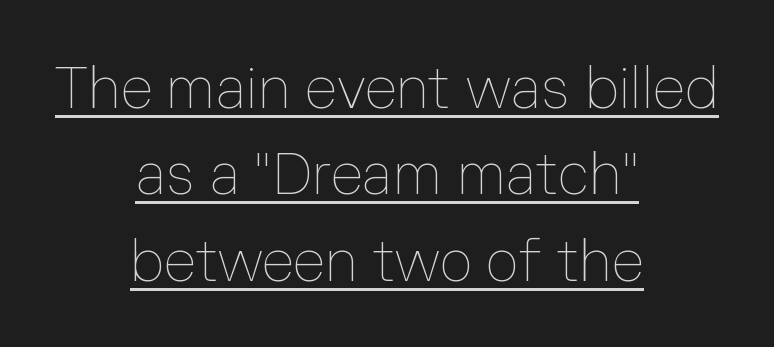
These glyphs show unthickened strokes, regular width or finer. Italic: no, the glyphs are upright roman. Looks like regular typesetting: each glyph gets only the width it needs. Glyph-to-glyph distance matches everyday printed text. The rendering positions every line midway between the sides. Is there an underline? Yes — a line sits under the letters.
